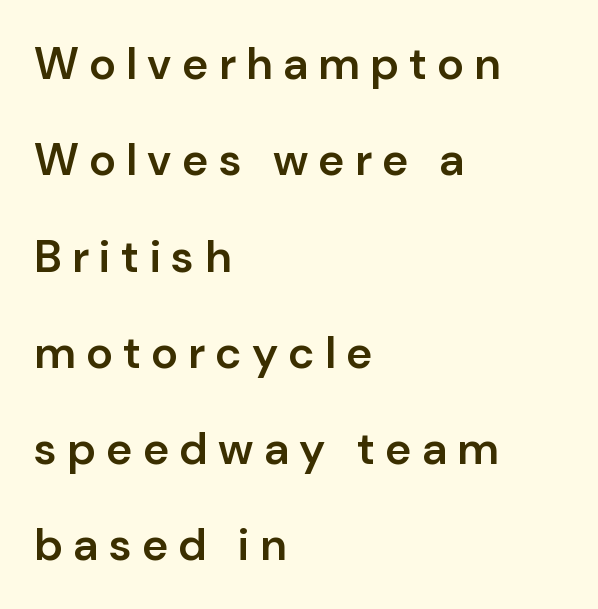
The passage shown is not underscored anywhere. The sample has been set in demibold, a notch under bold. Every stem runs plumb, perpendicular to the baseline. Note the varied advance widths — an 'i' is clearly narrower than an 'm'. The space between consecutive lines is lavish. The text block is weighted toward the left margin, trailing off unevenly rightward.
